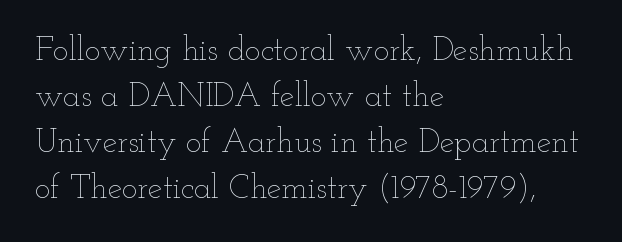
A typesetter would call this proportional, since set widths differ per character. Rendered with straight, roman letterforms. Where is the straight margin? On the left. The passage shown is not underscored anywhere. Each stroke keeps to a modest, everyday thickness or less. A typesetter would call this zero additional tracking.
